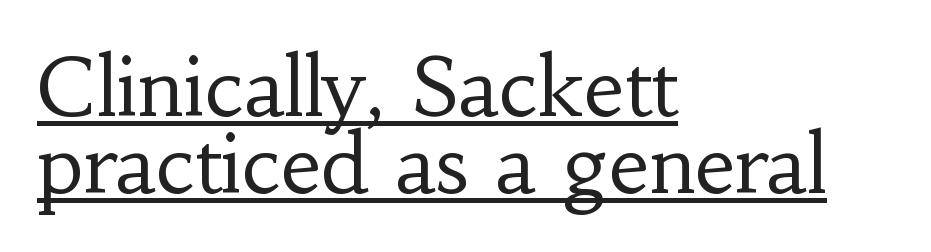
Q: Is the text bold? A: No.
Q: Is the text italic (slanted)? A: No, it is upright.
Q: Is the typeface a serif or a sans-serif typeface? A: Serif.
Q: Is the text underlined? A: Yes.
Q: How is the paragraph aligned? A: Left-aligned.
Q: Is the spacing between letters normal or unusually wide? A: Normal.
Q: Is the spacing between lines tight, normal or loose? A: Tight.
Q: Width (condensed, normal, or wide)? A: Normal.
Q: Stroke contrast? A: Low.
Q: x-height? A: Small.
Q: Monospaced? A: No.
